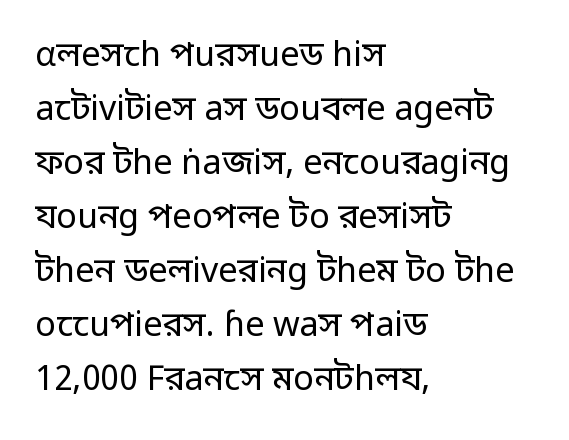
Q: Is the text bold? A: No.
Q: Is the text italic (slanted)? A: No, it is upright.
Q: Is the typeface a serif or a sans-serif typeface? A: Sans-serif.
Q: Is the text underlined? A: No.
Q: How is the paragraph aligned? A: Left-aligned.
Q: Is the spacing between letters normal or unusually wide? A: Normal.
Q: Is the spacing between lines tight, normal or loose? A: Normal.
Q: Width (condensed, normal, or wide)? A: Normal.
Q: Stroke contrast? A: Low.
Q: x-height? A: Medium.
Q: Monospaced? A: No.
